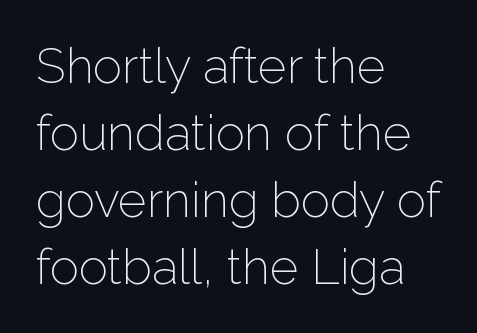
{"serif": "no", "italic": "no", "bold": "no", "weight": "light", "width": "normal", "stroke_contrast": "low", "x_height": "medium", "monospaced": "no", "underline": "no", "align": "left", "line_spacing": "normal", "line_spacing_ratio": 1.37, "letter_spacing": "normal", "letter_spacing_em": 0.0, "glyph_px": 49}
